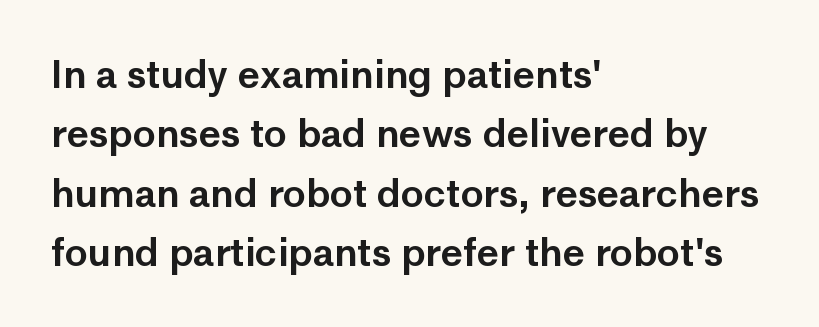
Unmarked baselines from the first word to the last. Serifs: no, the terminals of the letterforms are clean. Letter spacing: default. Left-aligned paragraph, ragged on the right. No italicization has been applied; the sample stays upright.
